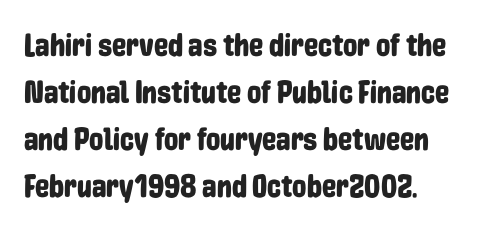
{"serif": "no", "italic": "no", "width": "condensed", "stroke_contrast": "low", "x_height": "medium", "monospaced": "no", "underline": "no", "align": "left", "line_spacing": "normal", "line_spacing_ratio": 1.47, "letter_spacing": "normal", "letter_spacing_em": 0.0, "glyph_px": 32}
